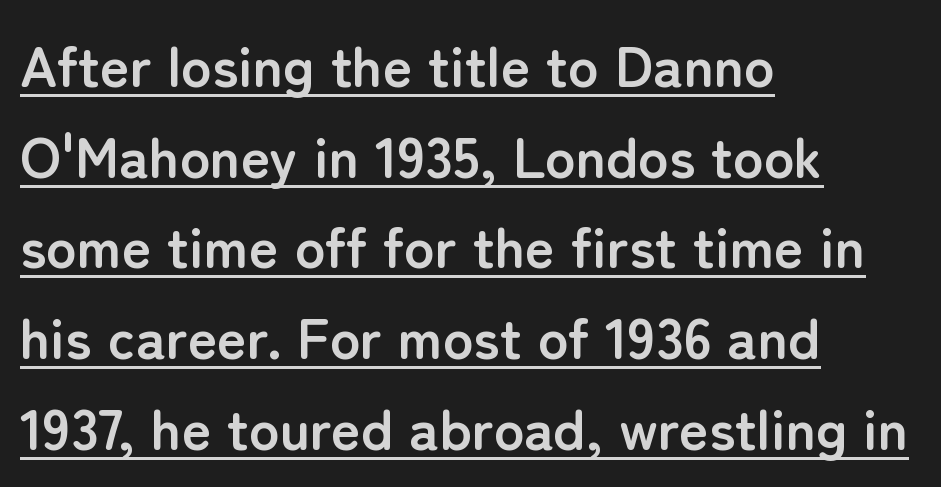
Q: Is the text bold? A: Yes.
Q: Is the text italic (slanted)? A: No, it is upright.
Q: Is the typeface a serif or a sans-serif typeface? A: Sans-serif.
Q: Is the text underlined? A: Yes.
Q: How is the paragraph aligned? A: Left-aligned.
Q: Is the spacing between letters normal or unusually wide? A: Normal.
Q: Is the spacing between lines tight, normal or loose? A: Normal.
Q: Width (condensed, normal, or wide)? A: Normal.
Q: Stroke contrast? A: Low.
Q: x-height? A: Medium.
Q: Monospaced? A: No.
